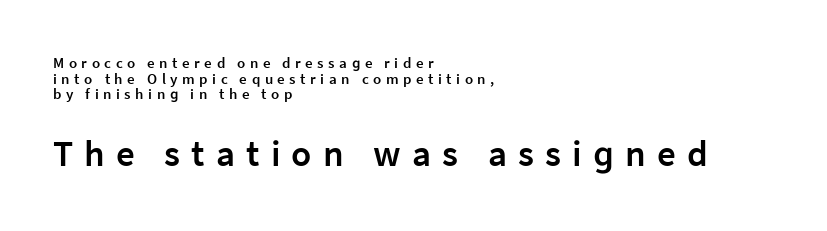
Leading is clearly below the norm, producing a dense column. Ordinary non-slanted type is in use. The letterforms stand isolated, each surrounded by extra space. Slightly chunky letters — semibold, I'd say, not full bold.
